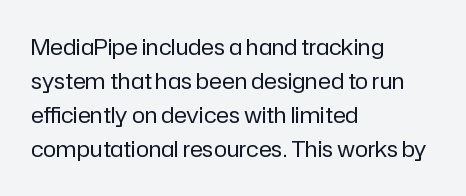
These lines stack with their left ends in a neat column. Any mark beneath the type? The region is blank. Short note: letters normally spaced. The type sits square on the baseline with zero lean.
